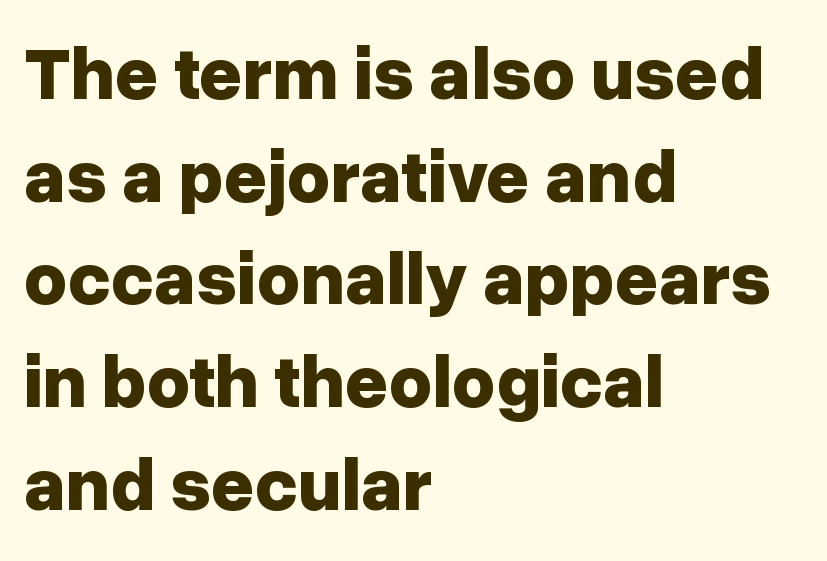
Q: Is the text bold? A: Yes.
Q: Is the text italic (slanted)? A: No, it is upright.
Q: Is the typeface a serif or a sans-serif typeface? A: Sans-serif.
Q: Is the text underlined? A: No.
Q: How is the paragraph aligned? A: Left-aligned.
Q: Is the spacing between letters normal or unusually wide? A: Normal.
Q: Is the spacing between lines tight, normal or loose? A: Normal.
Q: Width (condensed, normal, or wide)? A: Normal.
Q: Stroke contrast? A: Low.
Q: x-height? A: Medium.
Q: Monospaced? A: No.
